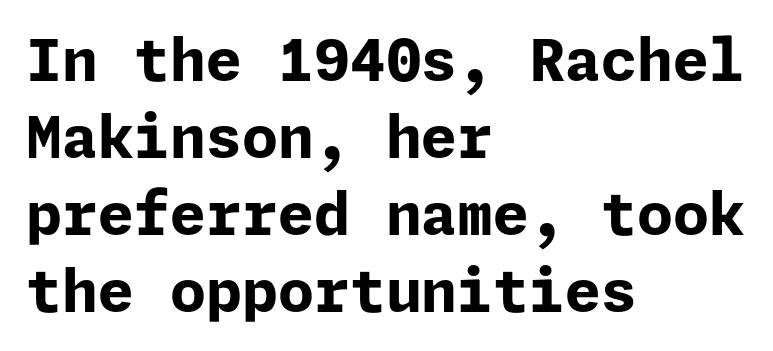
Every stem runs plumb, perpendicular to the baseline. Any mark beneath the type? The region is blank. How would I describe the line gaps? Plain and ordinary. Caption: standard tracking, unaltered. The rendering anchors every line to the left-hand side.
